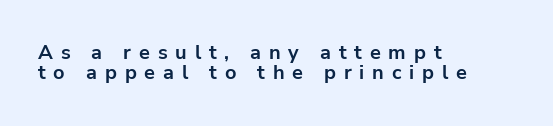
{"italic": "no", "bold": "yes", "underline": "no", "align": "left", "line_spacing": "tight", "line_spacing_ratio": 1.01, "letter_spacing": "wide", "letter_spacing_em": 0.39, "glyph_px": 20}
